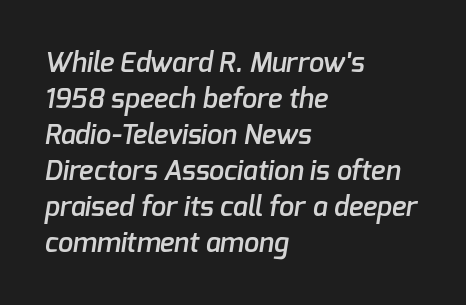
{"bold": "semi", "underline": "no", "align": "left", "line_spacing": "normal", "line_spacing_ratio": 1.33, "letter_spacing": "normal", "letter_spacing_em": 0.0, "glyph_px": 27}
